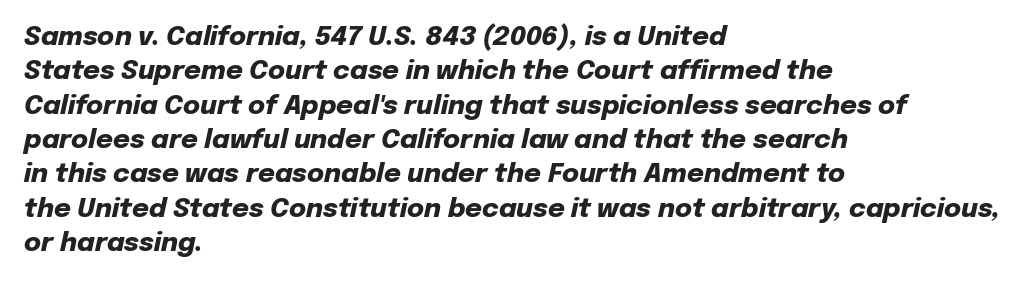
If you drew a line through each stem, it would be angled. This sample is left-justified, so line endings fall wherever the words run out. A clean baseline with only descenders dipping below it. Rows of type keep a routine distance in the vertical direction.
